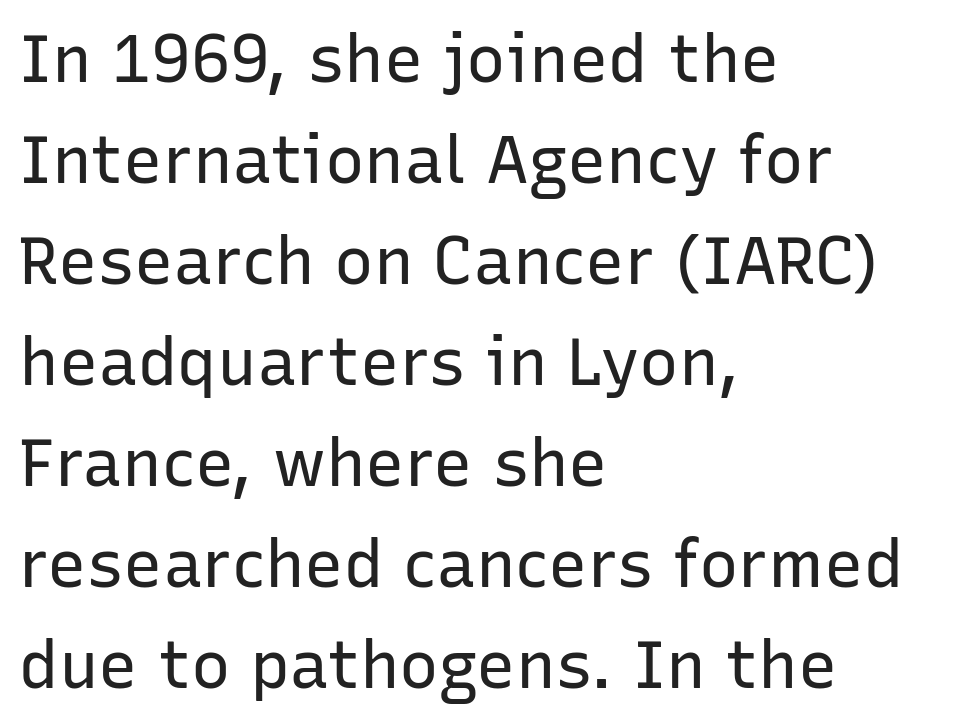
Q: Is the text bold? A: No.
Q: Is the text italic (slanted)? A: No, it is upright.
Q: Is the typeface a serif or a sans-serif typeface? A: Sans-serif.
Q: Is the text underlined? A: No.
Q: How is the paragraph aligned? A: Left-aligned.
Q: Is the spacing between letters normal or unusually wide? A: Normal.
Q: Is the spacing between lines tight, normal or loose? A: Normal.
Q: Width (condensed, normal, or wide)? A: Normal.
Q: Stroke contrast? A: Low.
Q: x-height? A: Medium.
Q: Monospaced? A: No.
